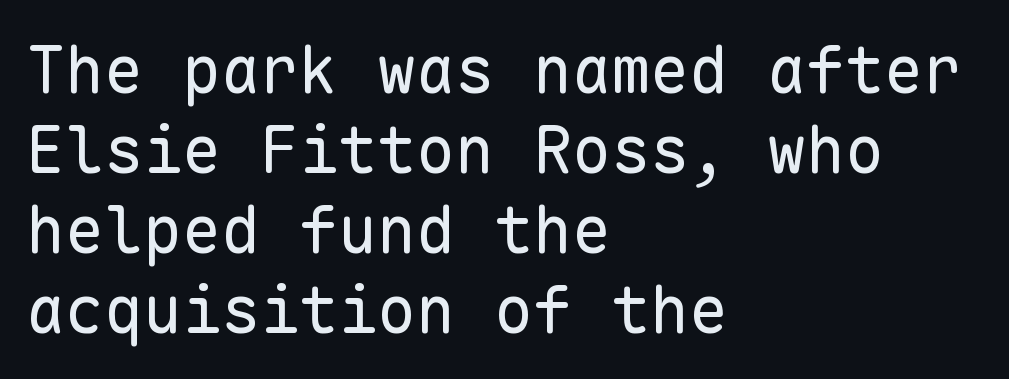
Q: Is the text bold? A: No.
Q: Is the text italic (slanted)? A: No, it is upright.
Q: Is the typeface a serif or a sans-serif typeface? A: Sans-serif.
Q: Is the text underlined? A: No.
Q: How is the paragraph aligned? A: Left-aligned.
Q: Is the spacing between letters normal or unusually wide? A: Normal.
Q: Width (condensed, normal, or wide)? A: Normal.
Q: Stroke contrast? A: Low.
Q: x-height? A: Medium.
Q: Monospaced? A: Yes.
